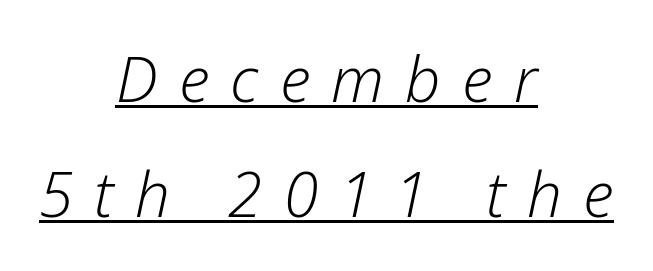
These lines have a slow, spaced-out rhythm from letter to letter. The face looks like a standard text weight, possibly lighter. Think of a printed novel: that variable character pitch is what you see here. Decoration check: the copy is underlined. Compared with ordinary roman type, these characters are visibly tilted.
